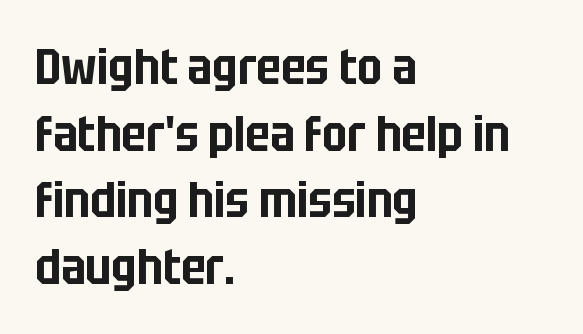
The lettering holds an erect, upright posture throughout. Glyph-to-glyph distance matches everyday printed text. Has an underline been added? It has not. Where is the straight margin? On the left.
